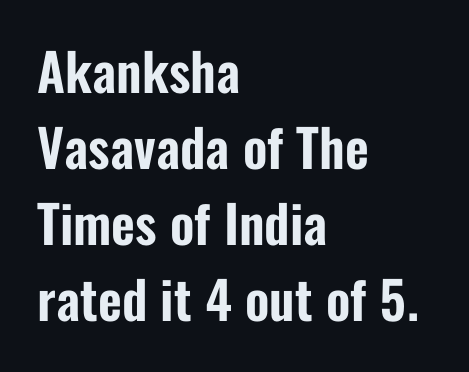
Observe the ordinary spacing: letters are neighbours, not strangers. Character widths vary here, with narrow letters taking less room than wide ones. The compositor pushed each line to the left boundary. Unlike a traditional serif, this face leaves its strokes unadorned.
